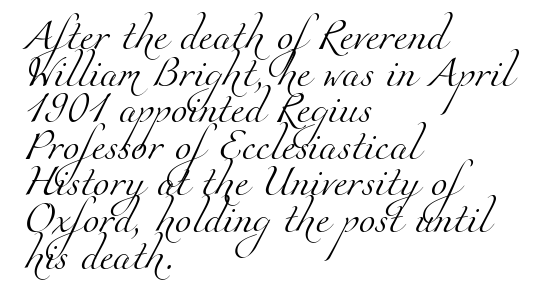
In terms of letterspacing, this is plain default setting. These lines are set flush left with a ragged right edge. Each letter keeps its own natural width here, so spacing adapts to shape. The area under the type is left untouched. The font family rendered here belongs to the serif group. Each stroke keeps to a modest, everyday thickness or less.
